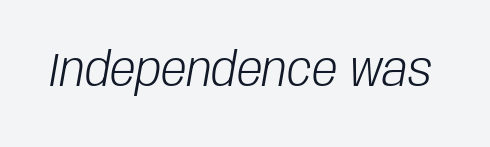
Q: Is the text bold? A: No.
Q: Is the text italic (slanted)? A: Yes, it leans right by about 10 degrees.
Q: Is the text underlined? A: No.
Q: Is the spacing between letters normal or unusually wide? A: Normal.
Q: Width (condensed, normal, or wide)? A: Condensed.
Q: Stroke contrast? A: Low.
Q: x-height? A: Large.
Q: Monospaced? A: No.
